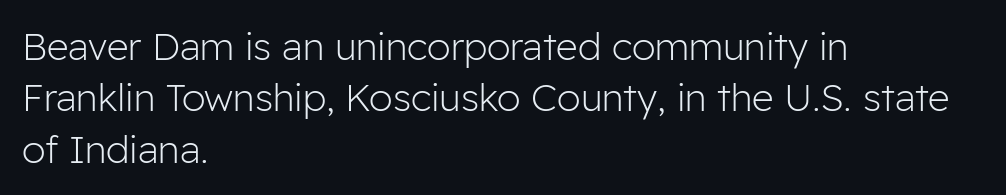
{"serif": "no", "italic": "no", "bold": "no", "weight": "light", "width": "normal", "stroke_contrast": "low", "x_height": "medium", "monospaced": "no", "underline": "no", "align": "left", "line_spacing": "normal", "line_spacing_ratio": 1.35, "letter_spacing": "normal", "letter_spacing_em": 0.0, "glyph_px": 38}
